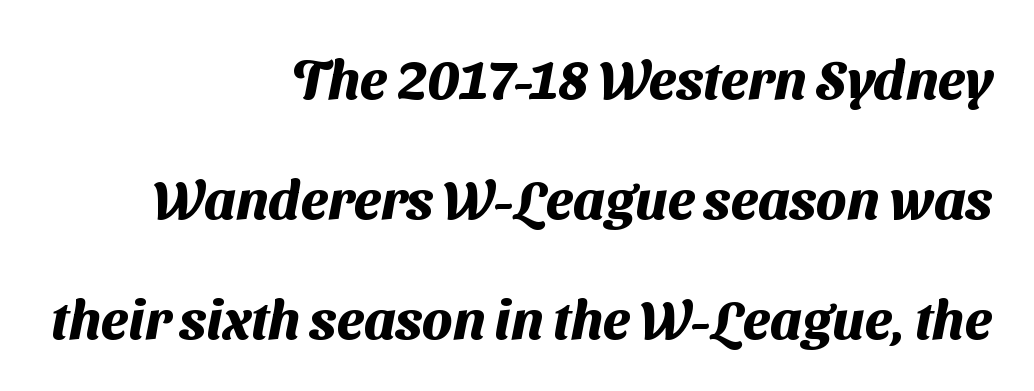
The image shows 55 px heavy sans-serif type; set right-aligned, loose line spacing (2.18x), normal letter spacing, not underlined; medium stroke contrast and a medium x-height.
